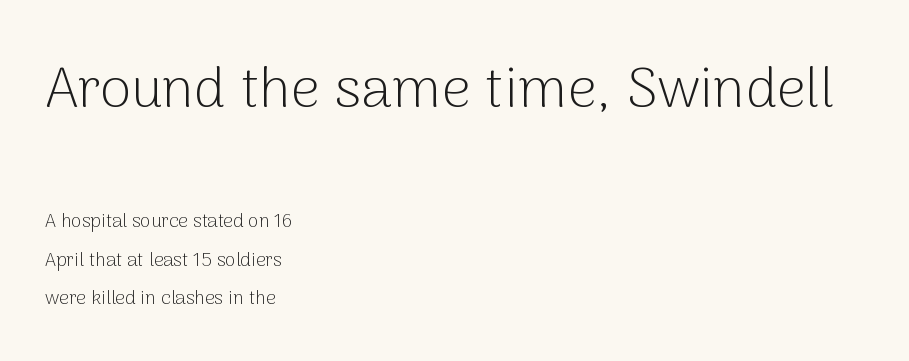
Every row of glyphs begins at an identical x-position on the left. Unbolded letterforms with no extra heft. Quick note: interline space is abundant. Students, note that the glyphs here touch the page at normal intervals. Size contrast runs from large at the top to small at the bottom. Grotesque or geometric, the face here clearly has no serifs.
